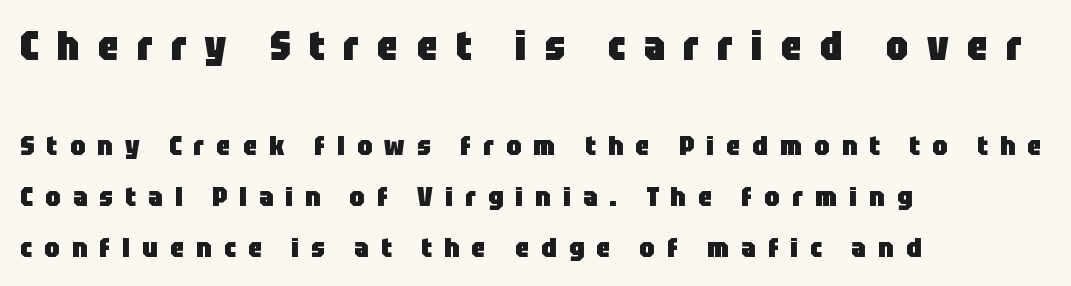
{"serif": "no", "italic": "no", "bold": "yes", "weight": "heavy", "width": "condensed", "stroke_contrast": "low", "x_height": "large", "monospaced": "no", "underline": "no", "align": "left", "line_spacing_ratio": 1.89, "letter_spacing": "wide", "letter_spacing_em": 0.46, "larger_block": "first", "size_ratio": 1.48, "glyph_px": 40}
